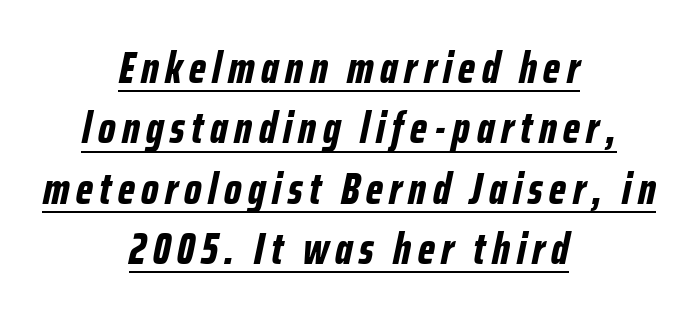
{"italic": "yes", "lean": "right", "slant_degrees": 12, "bold": "yes", "weight": "bold", "width": "condensed", "stroke_contrast": "low", "x_height": "medium", "monospaced": "no", "underline": "yes", "align": "center", "line_spacing": "normal", "line_spacing_ratio": 1.37, "glyph_px": 44}
